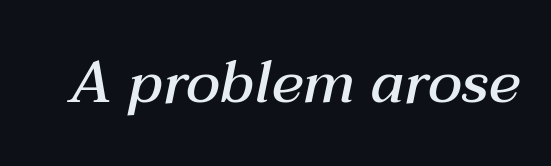
The image shows 59 px semibold type, italic (leaning right); set normal letter spacing, not underlined; medium stroke contrast and a medium x-height.
